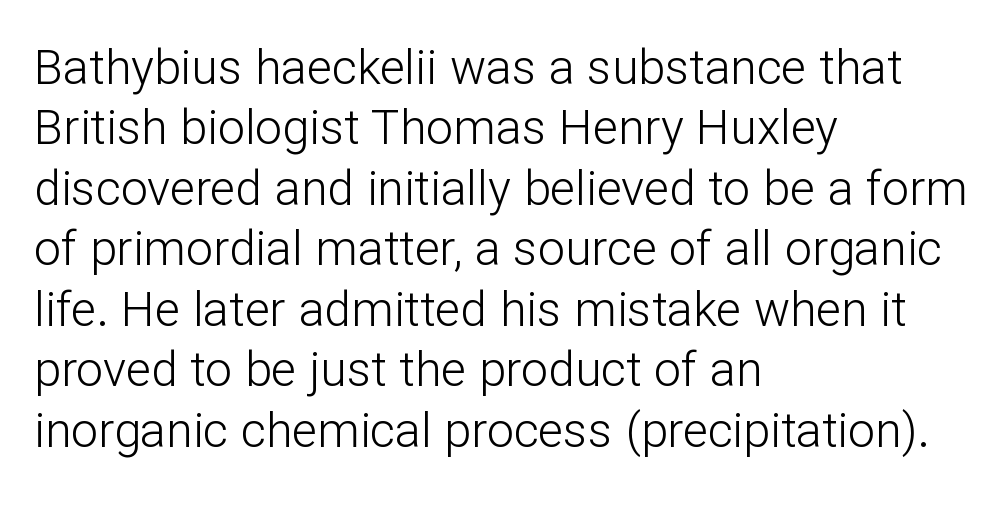
Q: Is the text bold? A: No.
Q: Is the text italic (slanted)? A: No, it is upright.
Q: Is the typeface a serif or a sans-serif typeface? A: Sans-serif.
Q: Is the text underlined? A: No.
Q: How is the paragraph aligned? A: Left-aligned.
Q: Is the spacing between letters normal or unusually wide? A: Normal.
Q: Is the spacing between lines tight, normal or loose? A: Normal.
Q: Width (condensed, normal, or wide)? A: Normal.
Q: Stroke contrast? A: Low.
Q: x-height? A: Medium.
Q: Monospaced? A: No.
